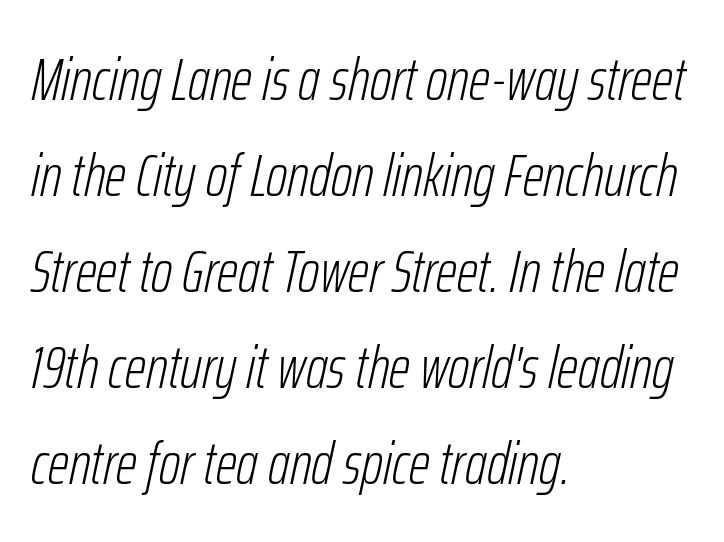
Students, note that the glyphs here touch the page at normal intervals. These lines are rendered in a variable-pitch font. Reading down the block, your eye returns to a fixed left position each line. The glyphs look as if they've been sheared to an angle.
